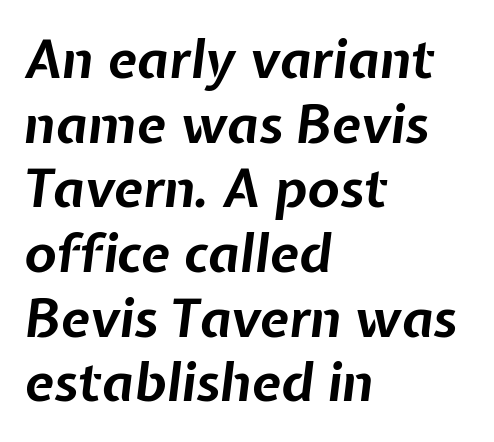
In CSS terms this would be text-align: left. If you drew a line through each stem, it would be angled. You could not count columns in this text — the font is proportionally spaced. Words float on clear page, feet unadorned. What weight is shown? A full bold with thick strokes.
